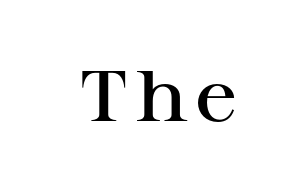
The image shows 72 px semibold, wide serif type, upright; set not underlined; high stroke contrast and a medium x-height.
